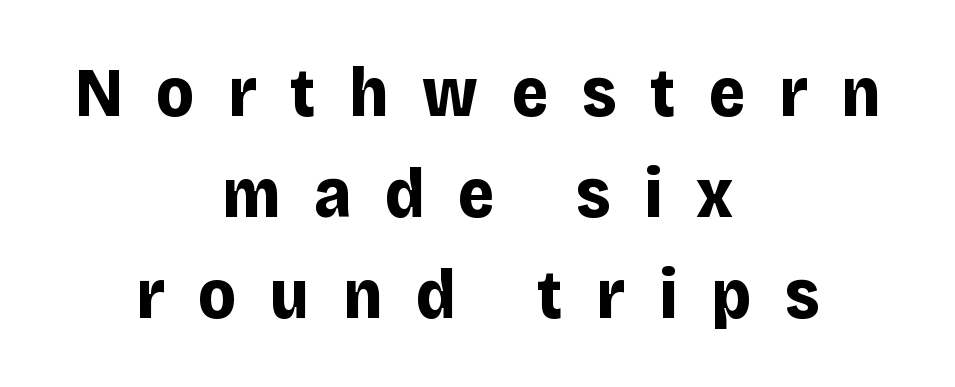
{"serif": "no", "italic": "no", "bold": "yes", "weight": "bold", "width": "normal", "stroke_contrast": "low", "x_height": "large", "monospaced": "no", "underline": "no", "align": "center", "line_spacing": "normal", "line_spacing_ratio": 1.44, "letter_spacing": "wide", "letter_spacing_em": 0.48, "glyph_px": 70}
